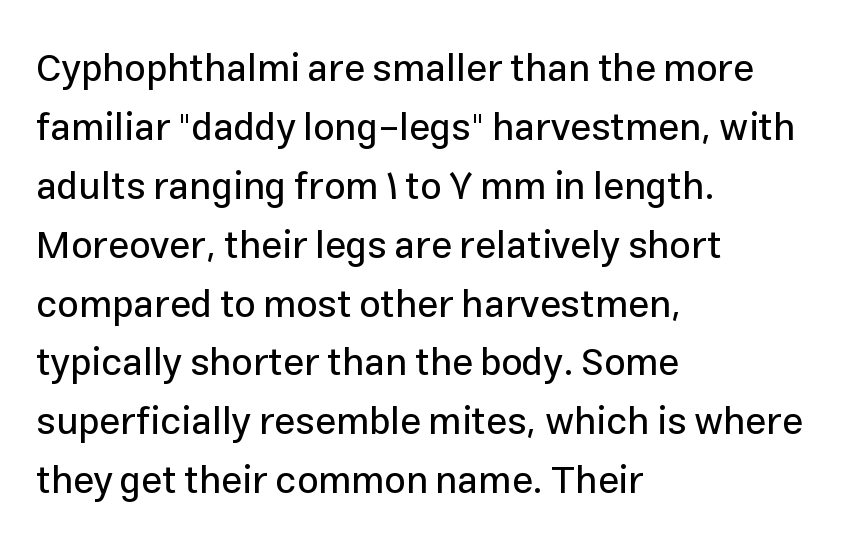
The image shows 38 px sans-serif type, upright; set left-aligned, normal line spacing (1.55x), normal letter spacing, not underlined; low stroke contrast and a medium x-height.
